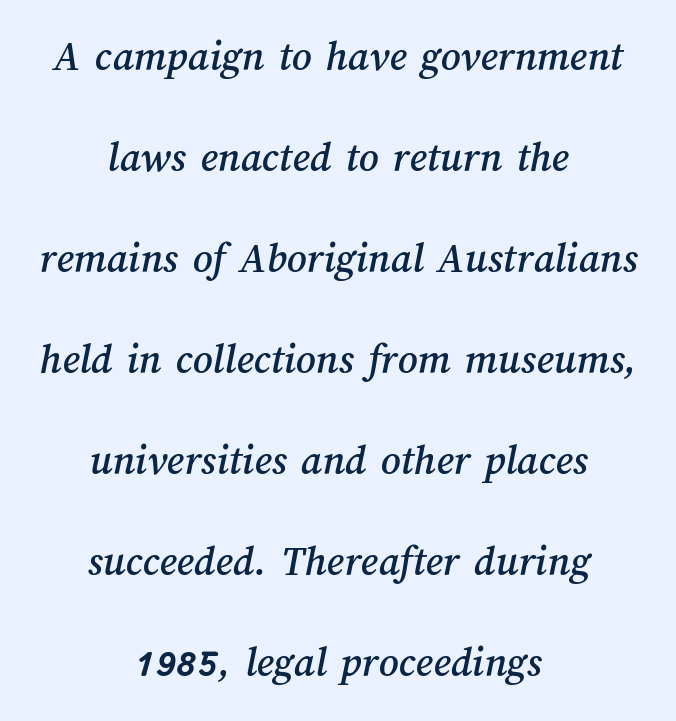
The leading is generous, giving the passage an open texture. Character widths vary here, with narrow letters taking less room than wide ones. Centered paragraph, ragged on both sides. No extra tracking has been applied to these lines.
